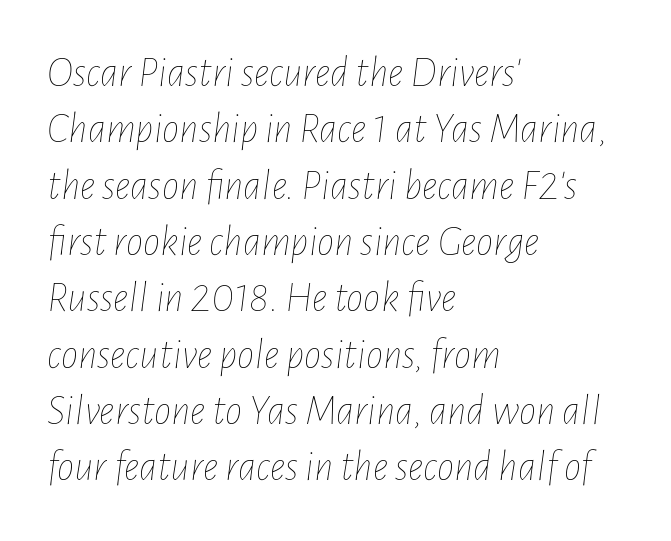
Q: Is the text bold? A: No.
Q: Is the text italic (slanted)? A: Yes, it leans right by about 7 degrees.
Q: Is the text underlined? A: No.
Q: How is the paragraph aligned? A: Left-aligned.
Q: Is the spacing between letters normal or unusually wide? A: Normal.
Q: Is the spacing between lines tight, normal or loose? A: Normal.
Q: Width (condensed, normal, or wide)? A: Condensed.
Q: Stroke contrast? A: Low.
Q: x-height? A: Medium.
Q: Monospaced? A: No.
